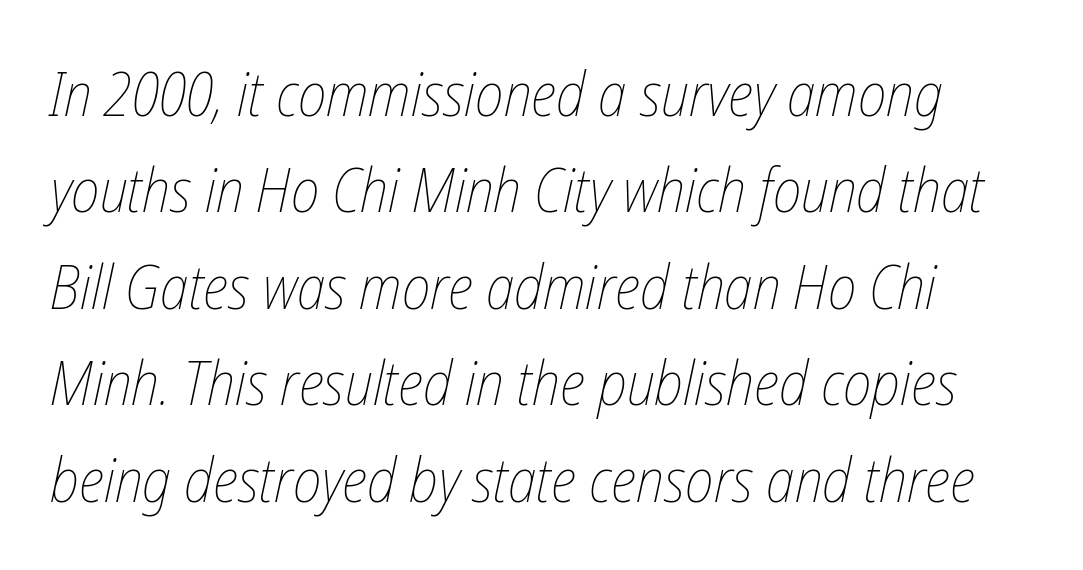
Q: Is the text bold? A: No.
Q: Is the text italic (slanted)? A: Yes, it leans right by about 12 degrees.
Q: Is the text underlined? A: No.
Q: Is the spacing between letters normal or unusually wide? A: Normal.
Q: Is the spacing between lines tight, normal or loose? A: Normal.
Q: Width (condensed, normal, or wide)? A: Condensed.
Q: Stroke contrast? A: Low.
Q: x-height? A: Medium.
Q: Monospaced? A: No.
